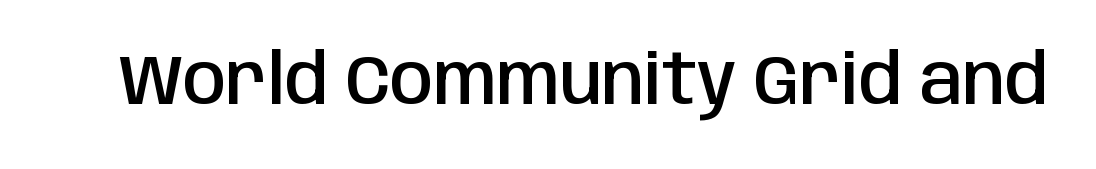
The image shows 70 px semibold, condensed sans-serif type, upright; set normal letter spacing, not underlined; low stroke contrast and a large x-height.
